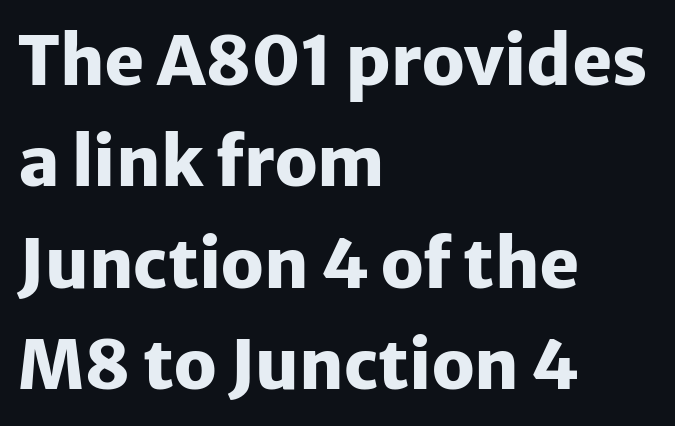
The image shows 68 px heavy sans-serif type, upright; set left-aligned, normal line spacing (1.49x), normal letter spacing, not underlined; low stroke contrast and a medium x-height.
